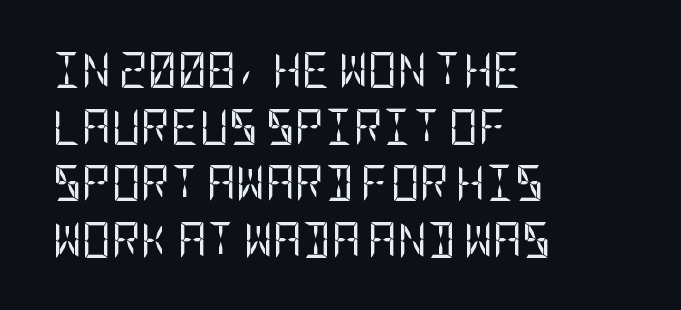
Quick note: underline off. The specimen reads as upright at a glance. Is the type heavy? It reads as light-to-regular instead. Look at the tracking — it's just the regular setting, nothing added. Students, observe: this is what conventionally led text looks like.
